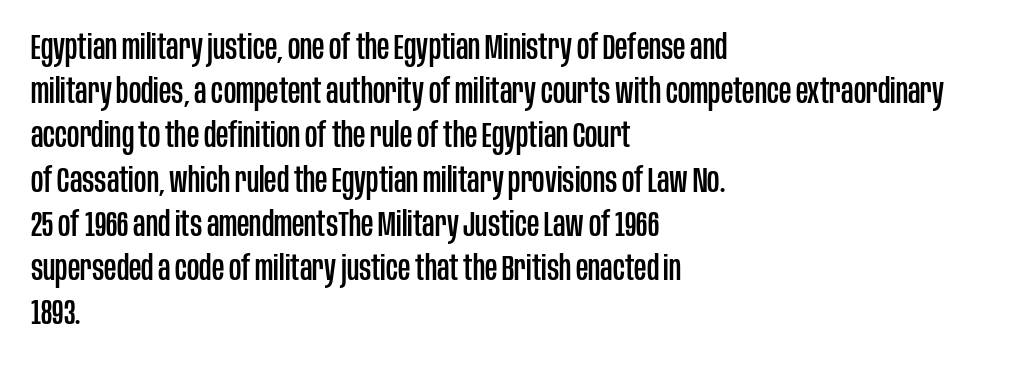
The image shows 34 px condensed sans-serif type, upright; set left-aligned, normal line spacing (1.3x), normal letter spacing, not underlined; low stroke contrast and a large x-height.
